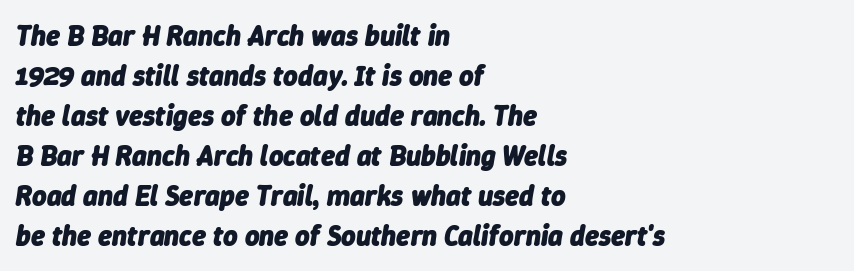
Q: Is the text bold? A: Yes.
Q: Is the text italic (slanted)? A: Yes, it leans right by about 9 degrees.
Q: Is the text underlined? A: No.
Q: How is the paragraph aligned? A: Left-aligned.
Q: Is the spacing between letters normal or unusually wide? A: Normal.
Q: Is the spacing between lines tight, normal or loose? A: Normal.
Q: Width (condensed, normal, or wide)? A: Normal.
Q: Stroke contrast? A: Low.
Q: x-height? A: Medium.
Q: Monospaced? A: No.
